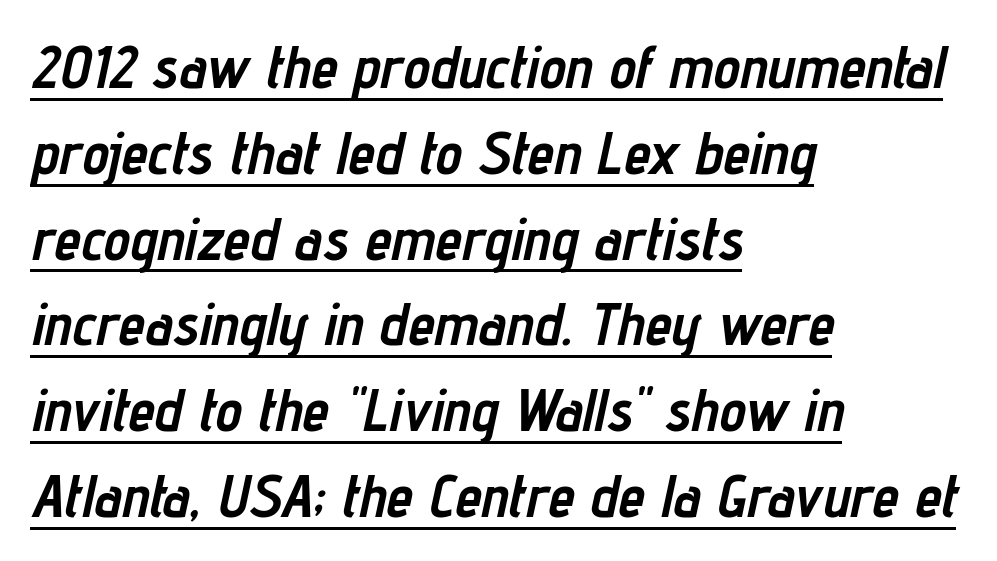
The image shows 60 px semibold, condensed type, italic (leaning right); set left-aligned, normal line spacing (1.43x), normal letter spacing, underlined; low stroke contrast and a medium x-height.
